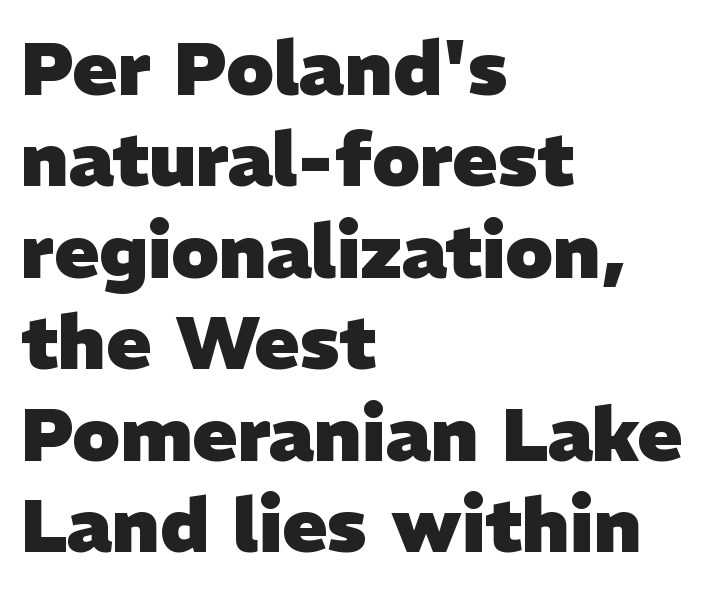
Q: Is the text bold? A: Yes.
Q: Is the typeface a serif or a sans-serif typeface? A: Sans-serif.
Q: Is the text underlined? A: No.
Q: How is the paragraph aligned? A: Left-aligned.
Q: Is the spacing between letters normal or unusually wide? A: Normal.
Q: Width (condensed, normal, or wide)? A: Normal.
Q: Stroke contrast? A: Low.
Q: x-height? A: Medium.
Q: Monospaced? A: No.
